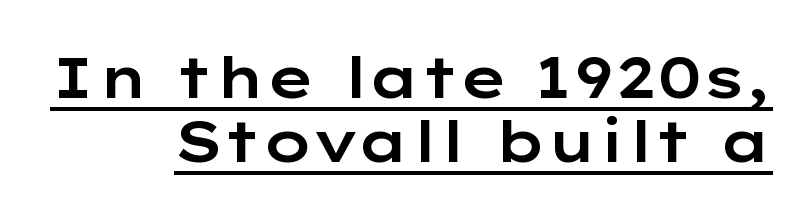
Q: Is the text italic (slanted)? A: No, it is upright.
Q: Is the typeface a serif or a sans-serif typeface? A: Sans-serif.
Q: Is the text underlined? A: Yes.
Q: How is the paragraph aligned? A: Right-aligned.
Q: Is the spacing between letters normal or unusually wide? A: Normal.
Q: Is the spacing between lines tight, normal or loose? A: Tight.
Q: Width (condensed, normal, or wide)? A: Wide.
Q: Stroke contrast? A: Low.
Q: x-height? A: Medium.
Q: Monospaced? A: No.
